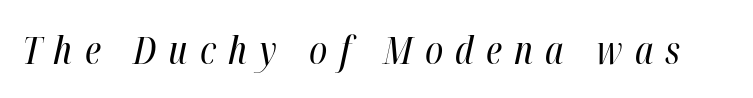
Caption: face not bold, strokes unweighted. Every character sits at an angle, as italics do. A typesetter would call this proportional, since set widths differ per character. Tracking here is generous; glyphs stand well apart from one another. The glyphs are unaccompanied by any horizontal stroke below them.
